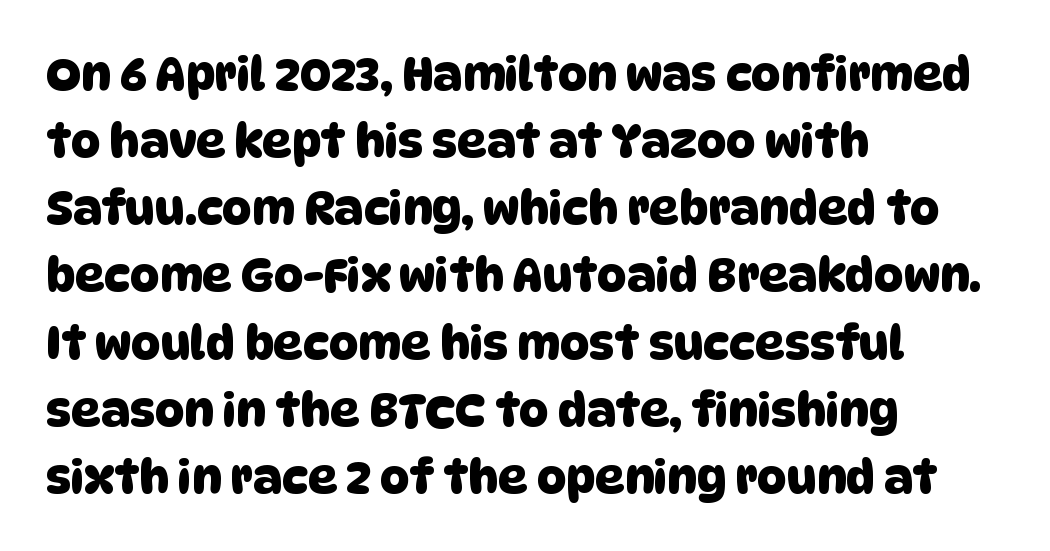
{"serif": "no", "width": "normal", "stroke_contrast": "low", "x_height": "large", "monospaced": "no", "underline": "no", "align": "left", "line_spacing": "normal", "line_spacing_ratio": 1.46, "letter_spacing": "normal", "letter_spacing_em": 0.0, "glyph_px": 46}
